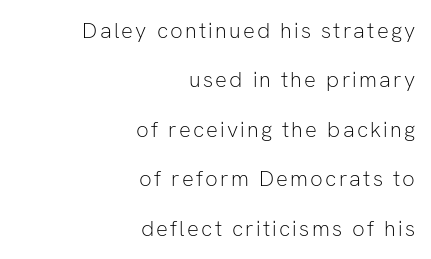
Beneath every word, the page is bare. Stroke thickness stays within the range of a standard reading face or lighter. These lines were composed using upright roman letters. These lines stand farther apart than default settings would place them. A flush-right, rag-left setting is used for this passage.
